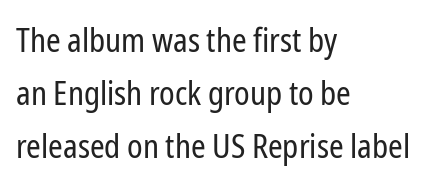
The image shows 33 px regular-weight, condensed sans-serif type, upright; set left-aligned, normal line spacing (1.61x), normal letter spacing, not underlined; low stroke contrast and a medium x-height.
